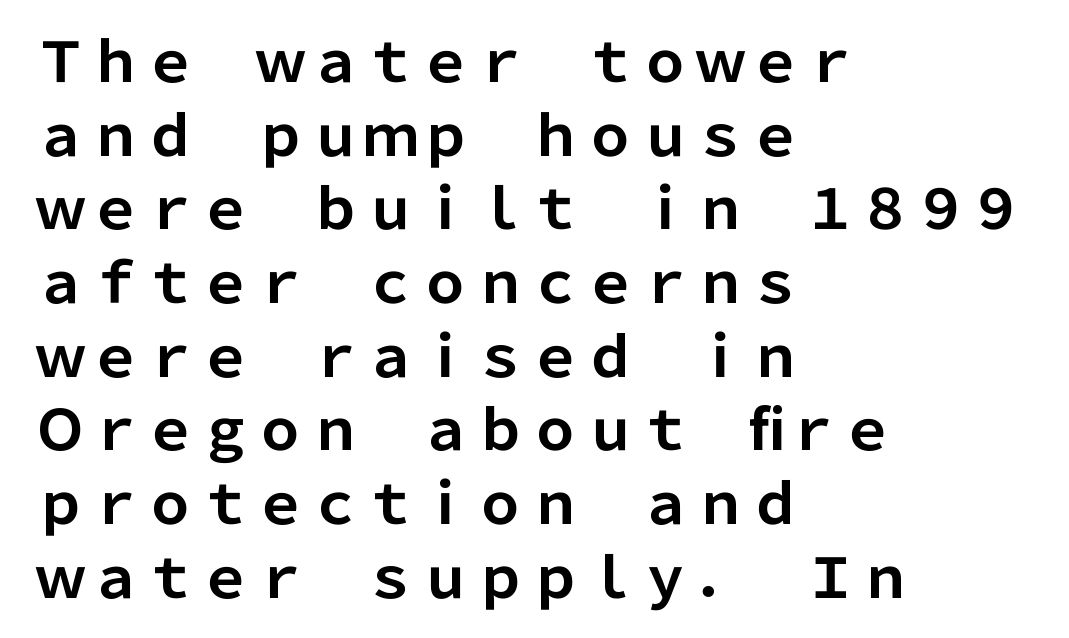
Q: Is the text bold? A: Yes.
Q: Is the text italic (slanted)? A: No, it is upright.
Q: Is the typeface a serif or a sans-serif typeface? A: Sans-serif.
Q: Is the text underlined? A: No.
Q: How is the paragraph aligned? A: Left-aligned.
Q: Is the spacing between letters normal or unusually wide? A: Normal.
Q: Is the spacing between lines tight, normal or loose? A: Normal.
Q: Width (condensed, normal, or wide)? A: Normal.
Q: Stroke contrast? A: Low.
Q: x-height? A: Medium.
Q: Monospaced? A: No.
